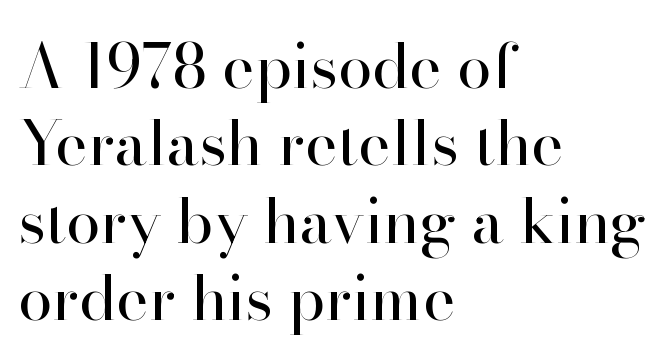
In CSS terms this would be text-align: left. You could not count columns in this text — the font is proportionally spaced. Summary of weight: not heavy and not bold. Anything drawn beneath the words? Only blank space.
